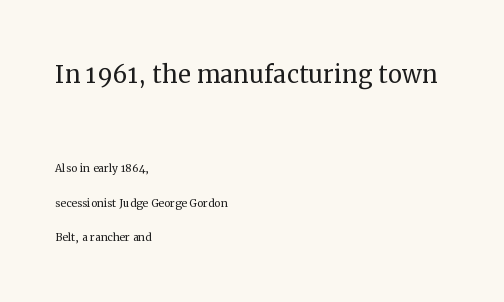
Q: Is the text bold? A: No.
Q: Is the text italic (slanted)? A: No, it is upright.
Q: Is the typeface a serif or a sans-serif typeface? A: Serif.
Q: Is the text underlined? A: No.
Q: How is the paragraph aligned? A: Left-aligned.
Q: Is the spacing between letters normal or unusually wide? A: Normal.
Q: Is the spacing between lines tight, normal or loose? A: Loose.
Q: Which block of text is set in a larger size, the first (top) or the second (bottom)? A: The first (top) one.
Q: Width (condensed, normal, or wide)? A: Normal.
Q: Stroke contrast? A: Medium.
Q: x-height? A: Medium.
Q: Monospaced? A: No.
